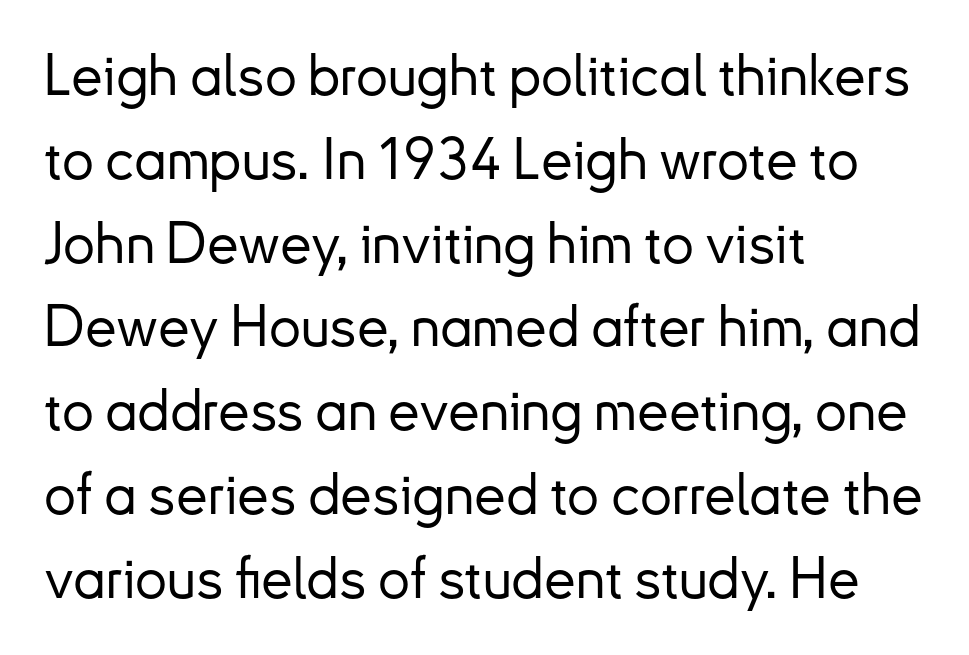
{"serif": "no", "italic": "no", "width": "normal", "stroke_contrast": "low", "x_height": "small", "monospaced": "no", "underline": "no", "align": "left", "line_spacing": "normal", "line_spacing_ratio": 1.47, "letter_spacing": "normal", "letter_spacing_em": 0.0, "glyph_px": 57}
